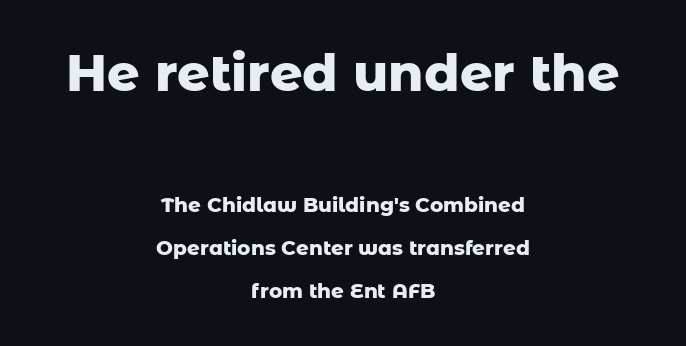
What kind of face is this? One without serifs — a sans. Italic: no, the glyphs are upright roman. The setting favours the middle, as headings and verse often do. The composition opens big and finishes small. Lines of text with bare space underneath.
